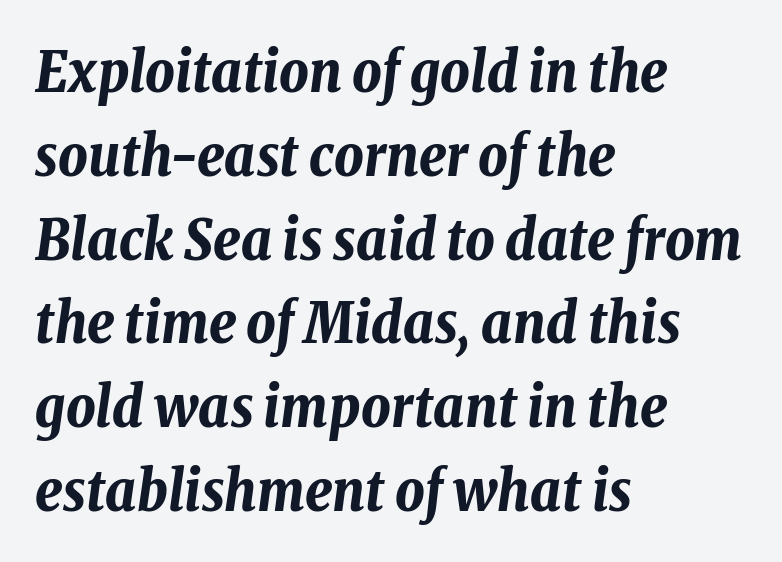
Q: Is the text bold? A: Yes.
Q: Is the text italic (slanted)? A: Yes, it leans right by about 8 degrees.
Q: Is the text underlined? A: No.
Q: How is the paragraph aligned? A: Left-aligned.
Q: Is the spacing between letters normal or unusually wide? A: Normal.
Q: Is the spacing between lines tight, normal or loose? A: Normal.
Q: Width (condensed, normal, or wide)? A: Condensed.
Q: Stroke contrast? A: Low.
Q: x-height? A: Medium.
Q: Monospaced? A: No.
